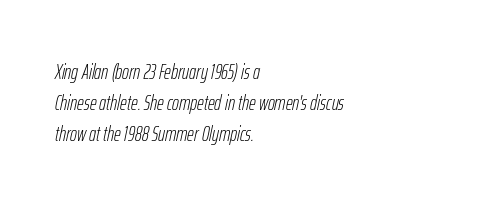
Regarding leading, the lines here are spaced in the standard way. Summary of weight: not heavy and not bold. Layout note: lines flush left. Posture: slanted. The passage shown is not underscored anywhere. The line texture is even and compact thanks to regular tracking.
